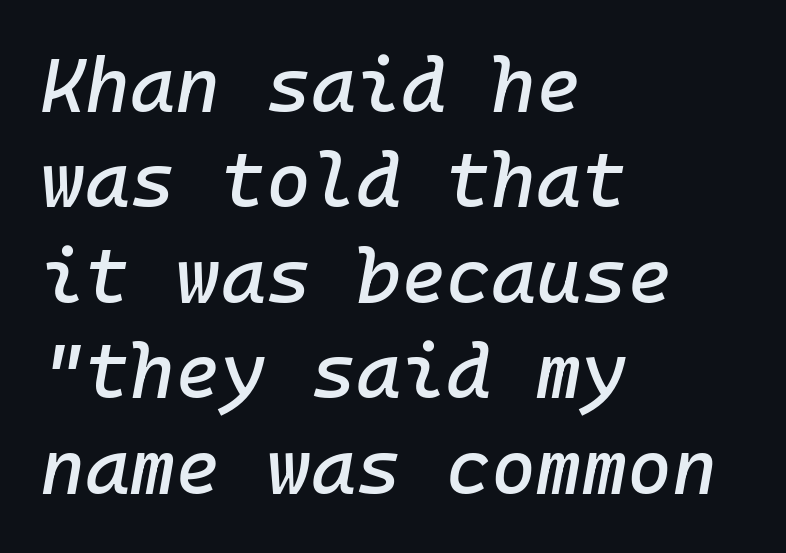
Q: Is the text italic (slanted)? A: Yes, it leans right by about 10 degrees.
Q: Is the text underlined? A: No.
Q: How is the paragraph aligned? A: Left-aligned.
Q: Is the spacing between letters normal or unusually wide? A: Normal.
Q: Width (condensed, normal, or wide)? A: Normal.
Q: Stroke contrast? A: Low.
Q: x-height? A: Medium.
